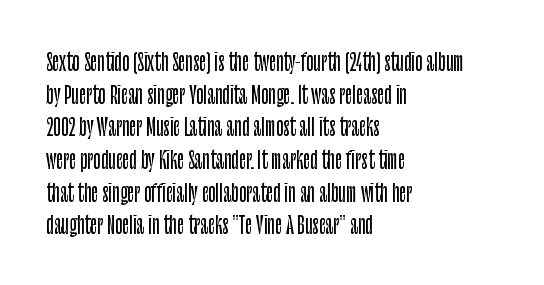
The vertical gap from one line to the next is medium. The rendering keeps characters at their native spacing. The axis of the letterforms is exactly vertical. Bare-footed words on every line. In CSS terms this would be text-align: left.
